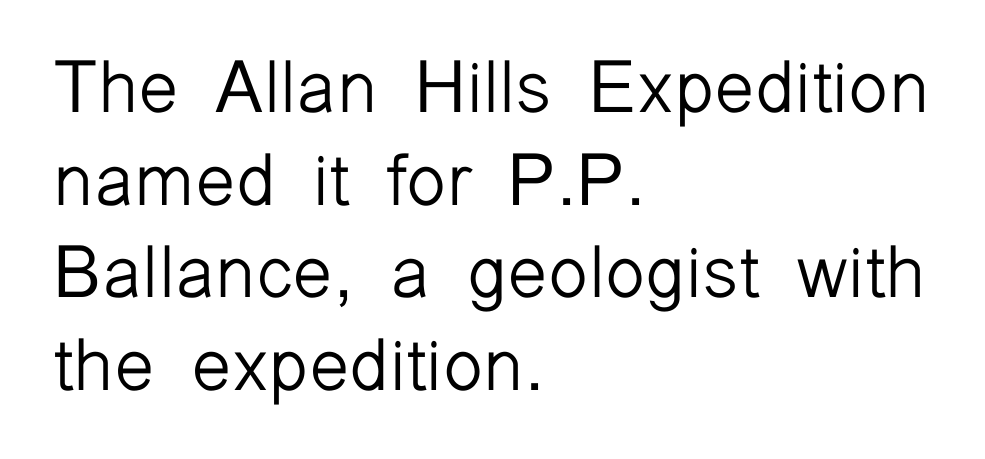
{"serif": "no", "italic": "no", "bold": "no", "weight": "light", "width": "normal", "stroke_contrast": "low", "x_height": "medium", "monospaced": "no", "underline": "no", "align": "left", "line_spacing": "normal", "line_spacing_ratio": 1.27, "letter_spacing": "normal", "letter_spacing_em": 0.0, "glyph_px": 73}
